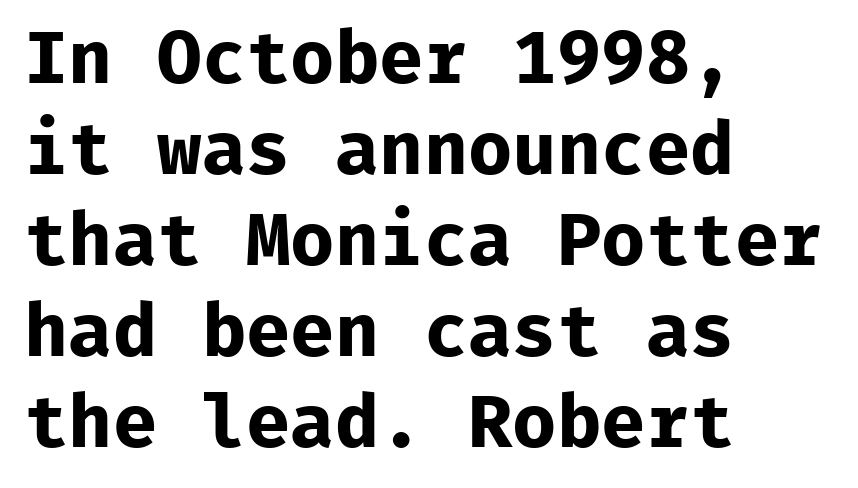
Q: Is the text bold? A: Yes.
Q: Is the text italic (slanted)? A: No, it is upright.
Q: Is the typeface a serif or a sans-serif typeface? A: Sans-serif.
Q: Is the text underlined? A: No.
Q: How is the paragraph aligned? A: Left-aligned.
Q: Is the spacing between letters normal or unusually wide? A: Normal.
Q: Width (condensed, normal, or wide)? A: Normal.
Q: Stroke contrast? A: Low.
Q: x-height? A: Medium.
Q: Monospaced? A: Yes.
